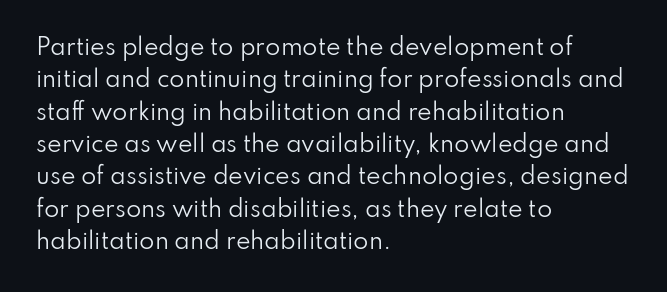
Q: Is the text bold? A: No.
Q: Is the text italic (slanted)? A: No, it is upright.
Q: Is the text underlined? A: No.
Q: How is the paragraph aligned? A: Left-aligned.
Q: Is the spacing between letters normal or unusually wide? A: Normal.
Q: Is the spacing between lines tight, normal or loose? A: Normal.
